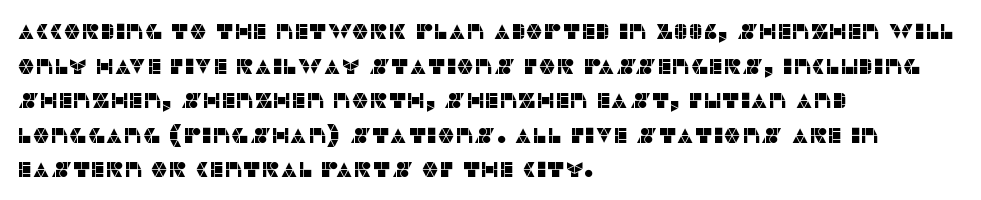
The image shows 22 px text type, upright; set left-aligned, normal line spacing (1.57x), normal letter spacing, not underlined.
